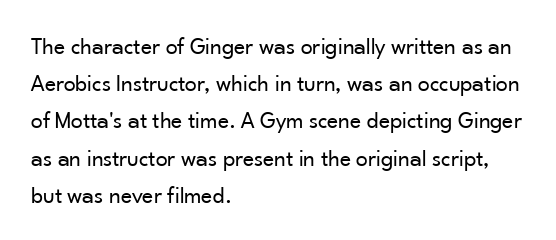
Ordinary non-slanted type is in use. This sample uses plain, unmodified letter spacing. Has an underline been added? It has not. The designer left line spacing at the default. The cut favours lightness, reaching ordinary text weight at its darkest. Layout note: lines flush left.
